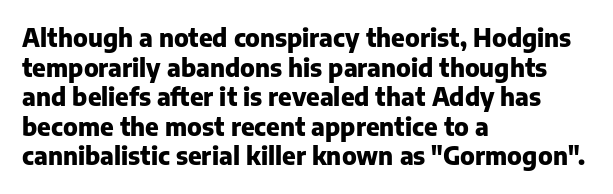
{"italic": "no", "bold": "yes", "underline": "no", "align": "left", "line_spacing_ratio": 1.23, "letter_spacing": "normal", "letter_spacing_em": 0.0, "glyph_px": 24}
